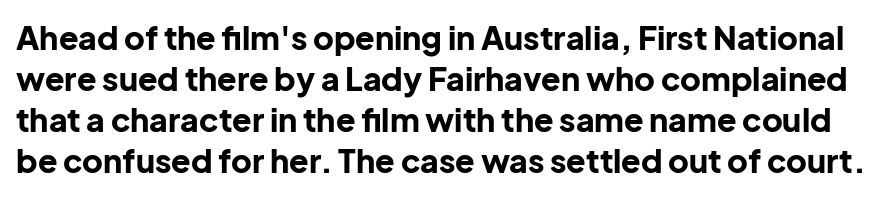
The image shows 32 px bold sans-serif type, upright; set normal line spacing (1.28x), normal letter spacing, not underlined; low stroke contrast and a medium x-height.
